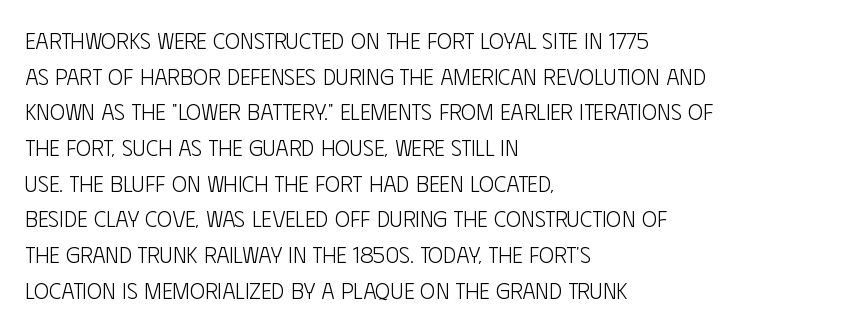
Q: Is the text bold? A: No.
Q: Is the text italic (slanted)? A: No, it is upright.
Q: Is the text underlined? A: No.
Q: How is the paragraph aligned? A: Left-aligned.
Q: Is the spacing between letters normal or unusually wide? A: Normal.
Q: Is the spacing between lines tight, normal or loose? A: Normal.
